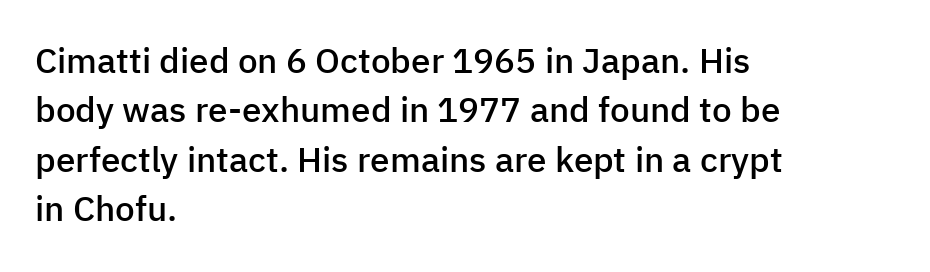
Each letter keeps its own natural width here, so spacing adapts to shape. Does the type have serifs? No, each stem ends abruptly. The rendering uses a semibold face; strokes are thickened but not to full bold. The vertical gap from one line to the next is medium.
